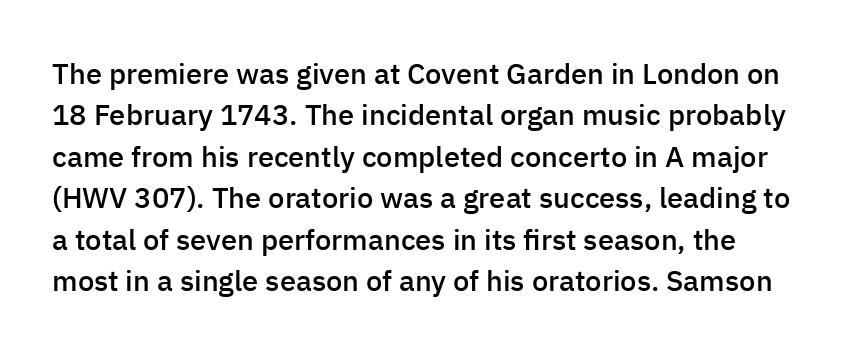
The typography opts for an upright posture over an oblique one. The line texture is even and compact thanks to regular tracking. A typesetter would call this proportional, since set widths differ per character. I'd call this a sans setting — the letters go barefoot.
